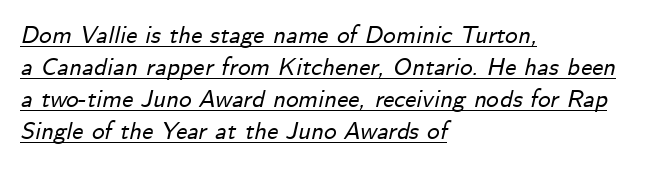
The image shows 25 px text type, italic (leaning right); set left-aligned, normal line spacing (1.28x), normal letter spacing, underlined.
